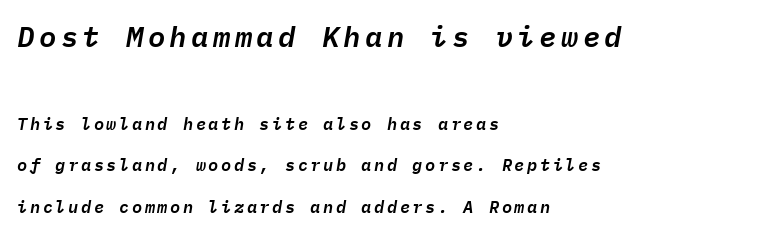
Q: Is the text italic (slanted)? A: Yes, it leans right by about 9 degrees.
Q: Is the text underlined? A: No.
Q: How is the paragraph aligned? A: Left-aligned.
Q: Is the spacing between lines tight, normal or loose? A: Loose.
Q: Which block of text is set in a larger size, the first (top) or the second (bottom)? A: The first (top) one.
Q: Width (condensed, normal, or wide)? A: Normal.
Q: Stroke contrast? A: Low.
Q: x-height? A: Medium.
Q: Monospaced? A: Yes.
